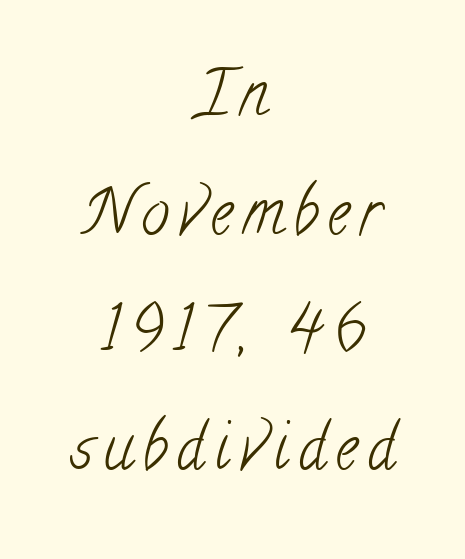
The foot of each line stays bare and open. This sample has the flowing, uneven cadence of proportional lettering. Centered paragraph, ragged on both sides.
